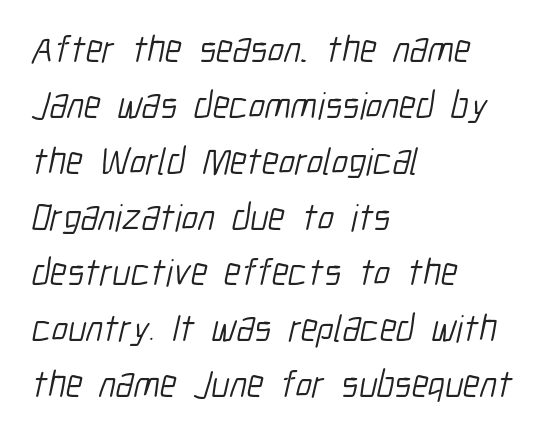
The image shows 38 px light, condensed sans-serif type; set left-aligned, normal line spacing (1.47x), normal letter spacing, not underlined; low stroke contrast and a medium x-height.
